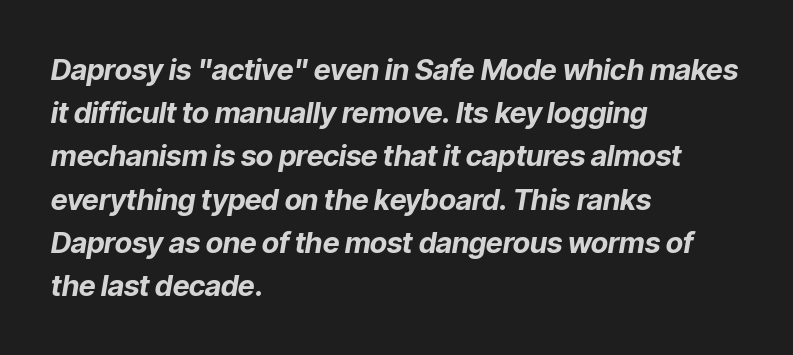
The image shows 29 px bold type, italic (leaning right); set left-aligned, normal line spacing (1.49x), normal letter spacing, not underlined; low stroke contrast and a medium x-height.
